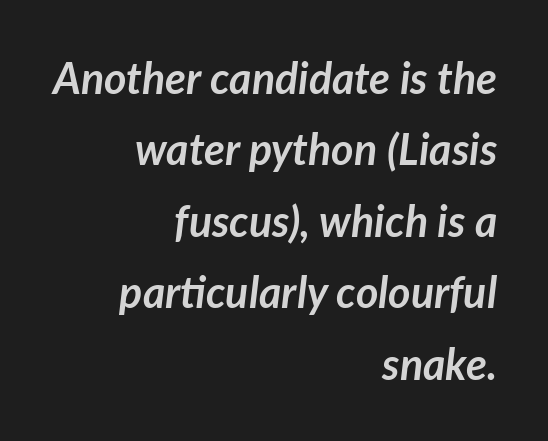
Varying glyph widths throughout — classic text-font behaviour. The typography opts for an oblique posture over an upright one. Default kerning and tracking; the words read as compact shapes. Its strokes are broad and dark, the hallmark of bold type.
